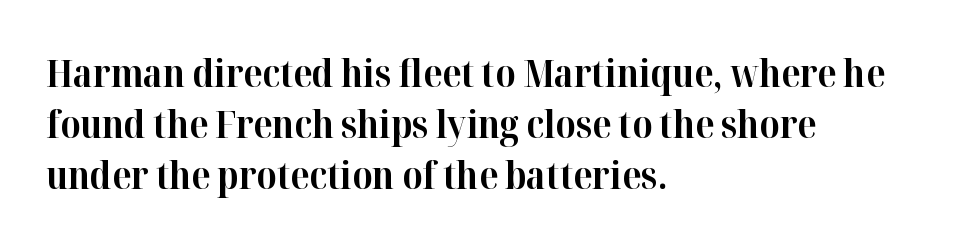
Q: Is the text bold? A: Yes.
Q: Is the text italic (slanted)? A: No, it is upright.
Q: Is the typeface a serif or a sans-serif typeface? A: Serif.
Q: Is the text underlined? A: No.
Q: How is the paragraph aligned? A: Left-aligned.
Q: Is the spacing between letters normal or unusually wide? A: Normal.
Q: Is the spacing between lines tight, normal or loose? A: Normal.
Q: Width (condensed, normal, or wide)? A: Normal.
Q: Stroke contrast? A: High.
Q: x-height? A: Medium.
Q: Monospaced? A: No.
